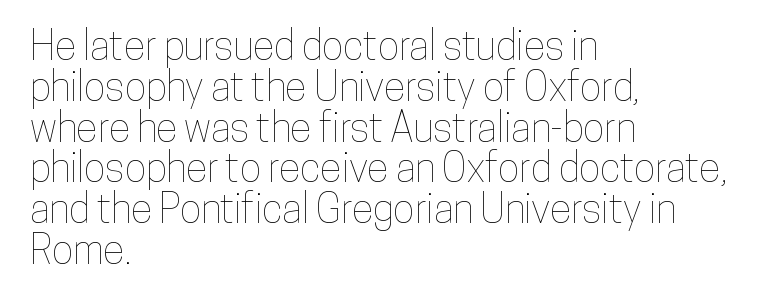
Q: Is the text italic (slanted)? A: No, it is upright.
Q: Is the text underlined? A: No.
Q: How is the paragraph aligned? A: Left-aligned.
Q: Is the spacing between letters normal or unusually wide? A: Normal.
Q: Is the spacing between lines tight, normal or loose? A: Tight.
Q: Width (condensed, normal, or wide)? A: Condensed.
Q: Stroke contrast? A: Low.
Q: x-height? A: Medium.
Q: Monospaced? A: No.
